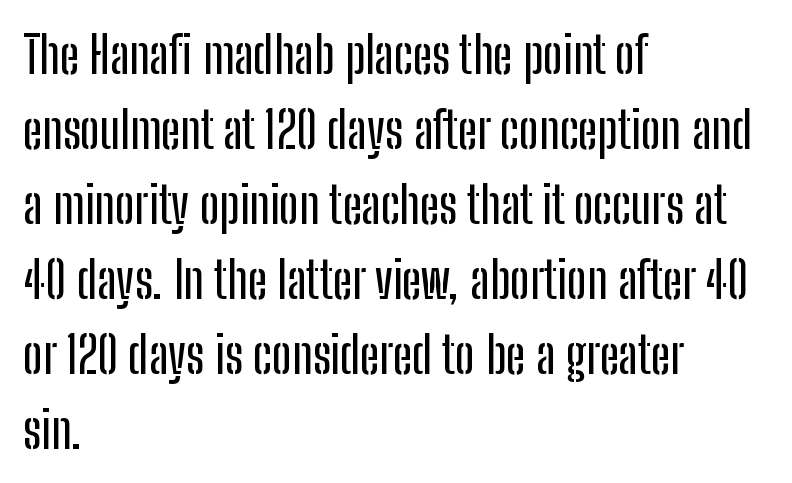
{"serif": "no", "italic": "no", "width": "condensed", "stroke_contrast": "low", "x_height": "medium", "monospaced": "no", "underline": "no", "align": "left", "line_spacing": "normal", "line_spacing_ratio": 1.47, "letter_spacing": "normal", "letter_spacing_em": 0.0, "glyph_px": 51}
